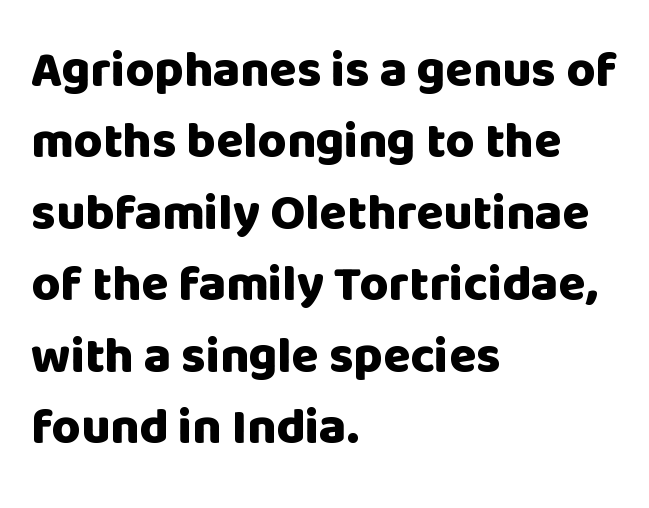
The image shows 50 px heavy sans-serif type, upright; set left-aligned, normal line spacing (1.43x), normal letter spacing, not underlined; low stroke contrast and a large x-height.
